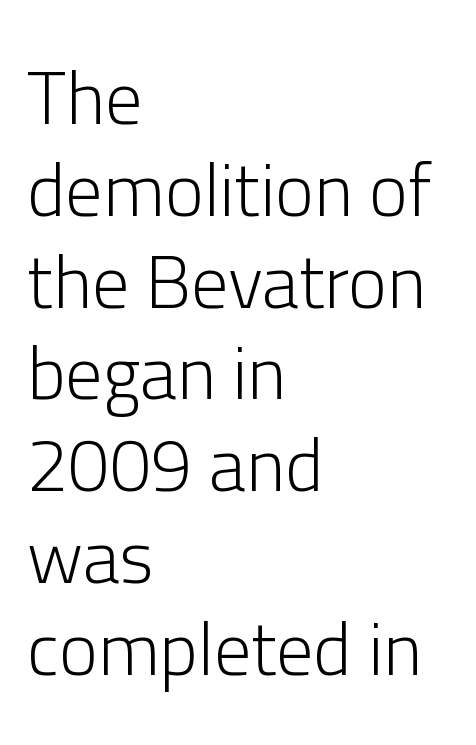
The image shows 74 px light sans-serif type, upright; set left-aligned, line spacing 1.24x, normal letter spacing, not underlined; low stroke contrast and a medium x-height.
